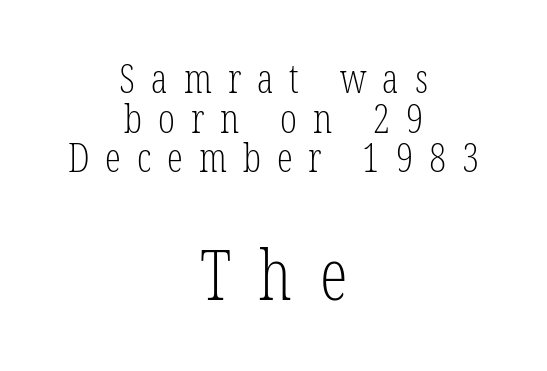
Q: Is the text bold? A: No.
Q: Is the text italic (slanted)? A: No, it is upright.
Q: Is the typeface a serif or a sans-serif typeface? A: Serif.
Q: Is the text underlined? A: No.
Q: How is the paragraph aligned? A: Centered.
Q: Is the spacing between letters normal or unusually wide? A: Unusually wide.
Q: Is the spacing between lines tight, normal or loose? A: Tight.
Q: Which block of text is set in a larger size, the first (top) or the second (bottom)? A: The second (bottom) one.
Q: Width (condensed, normal, or wide)? A: Condensed.
Q: Stroke contrast? A: Low.
Q: x-height? A: Medium.
Q: Monospaced? A: No.
